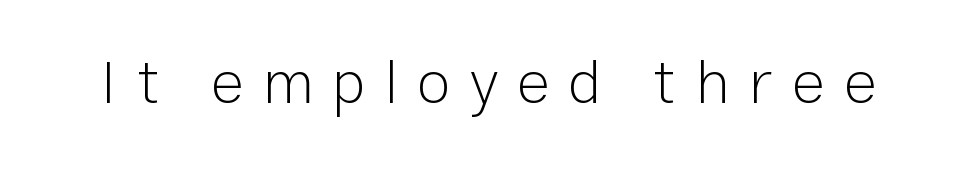
The image shows 62 px light sans-serif type, upright; set unusually wide letter spacing (+0.31 em), not underlined; low stroke contrast and a medium x-height.
